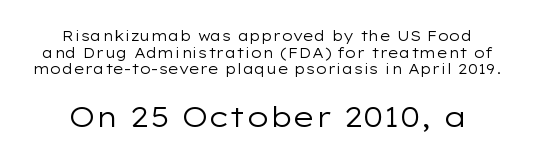
Scale increases going downward across the two blocks. Looks like regular typesetting: each glyph gets only the width it needs. These lines are composed in type without serifs. Unlike italic type, these characters show no tilt at all.
